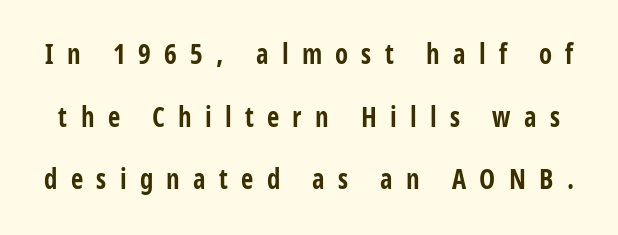
Q: Is the text bold? A: Yes.
Q: Is the text italic (slanted)? A: No, it is upright.
Q: Is the text underlined? A: No.
Q: Is the spacing between letters normal or unusually wide? A: Unusually wide.
Q: Is the spacing between lines tight, normal or loose? A: Loose.
